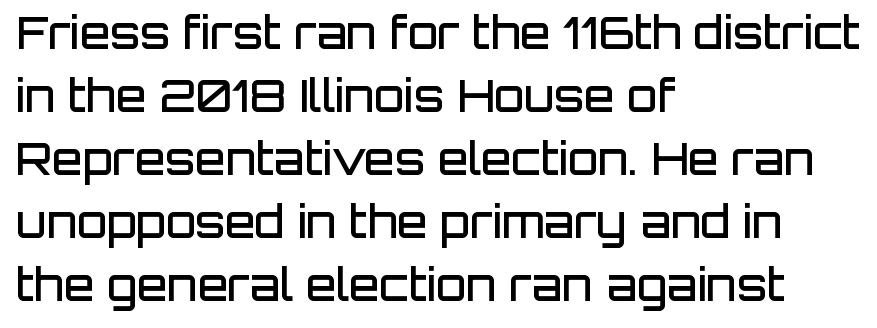
The image shows 44 px semibold sans-serif type, upright; set left-aligned, normal line spacing (1.43x), normal letter spacing, not underlined; low stroke contrast and a large x-height.
